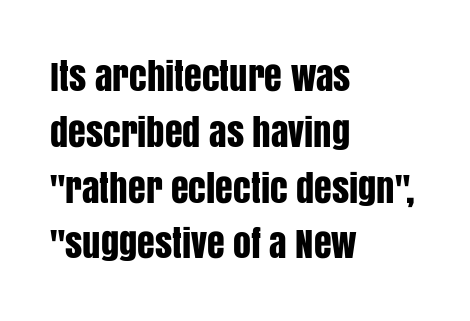
The image shows 36 px condensed sans-serif type, upright; set left-aligned, normal line spacing (1.55x), normal letter spacing, not underlined; low stroke contrast and a large x-height.
